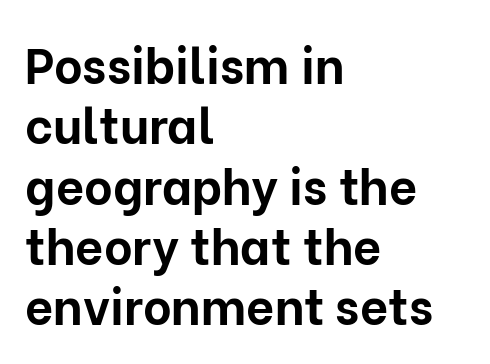
Quick note: underline off. The text was rendered using a sans face with plain stroke endings. Caption: bold face, heavy strokes. Inter-character spacing is left at the font's built-in metrics.
